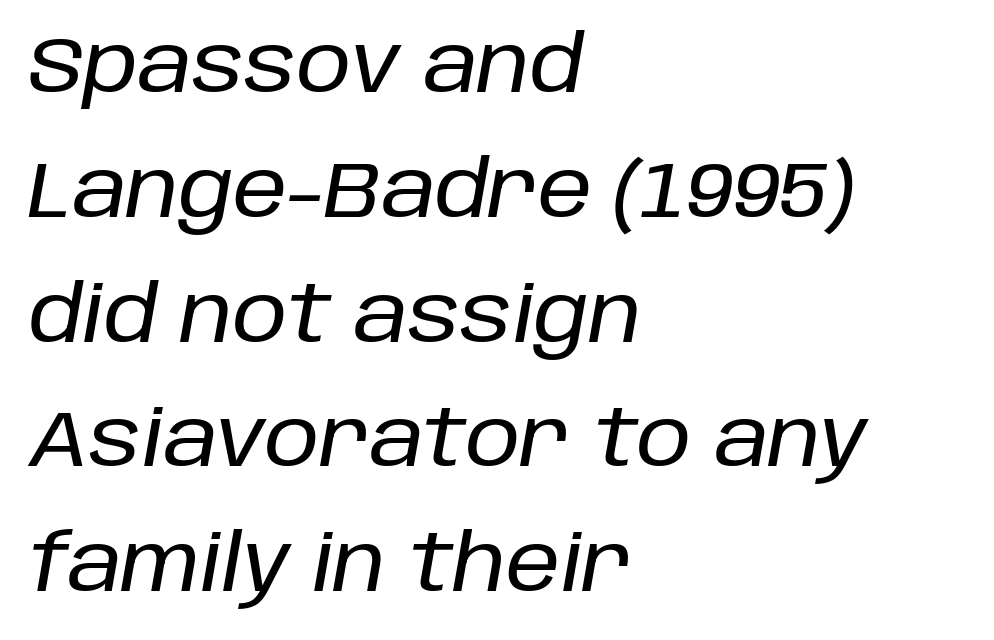
The image shows 78 px text type, italic (leaning right); set left-aligned, normal line spacing (1.6x), normal letter spacing, not underlined; low stroke contrast and a large x-height.
